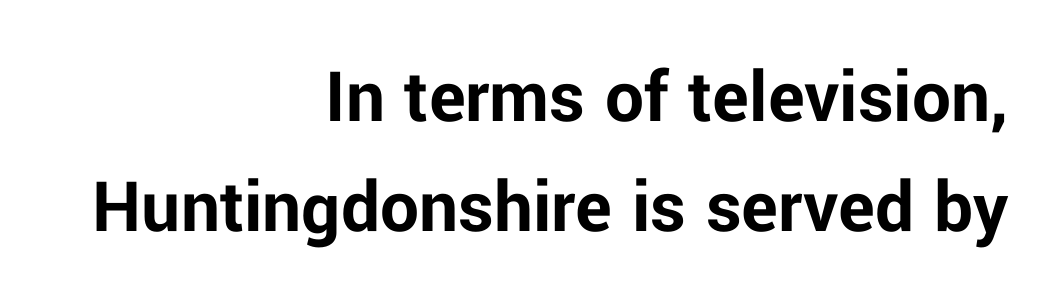
Q: Is the text bold? A: Yes.
Q: Is the text italic (slanted)? A: No, it is upright.
Q: Is the typeface a serif or a sans-serif typeface? A: Sans-serif.
Q: Is the text underlined? A: No.
Q: How is the paragraph aligned? A: Right-aligned.
Q: Is the spacing between letters normal or unusually wide? A: Normal.
Q: Is the spacing between lines tight, normal or loose? A: Normal.
Q: Width (condensed, normal, or wide)? A: Normal.
Q: Stroke contrast? A: Low.
Q: x-height? A: Medium.
Q: Monospaced? A: No.
